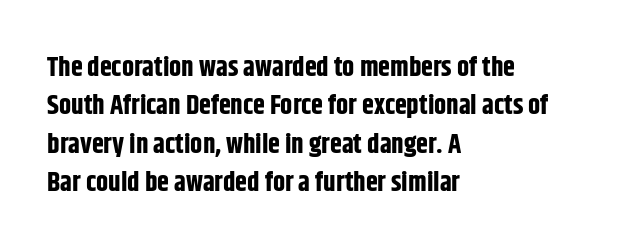
Q: Is the text bold? A: Yes.
Q: Is the text italic (slanted)? A: No, it is upright.
Q: Is the text underlined? A: No.
Q: How is the paragraph aligned? A: Left-aligned.
Q: Is the spacing between letters normal or unusually wide? A: Normal.
Q: Is the spacing between lines tight, normal or loose? A: Normal.
